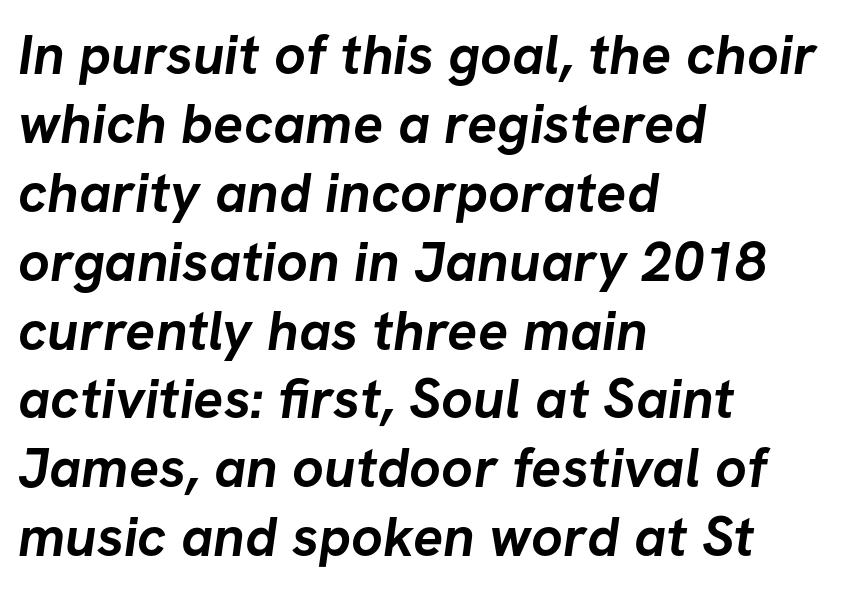
This sample uses plain, unmodified letter spacing. Horizontally, the lines are justified to the leading edge only. Heavy-handed strokes throughout: this text is bold. Note the varied advance widths — an 'i' is clearly narrower than an 'm'. Glance below the letters and you will spot only blank space.
